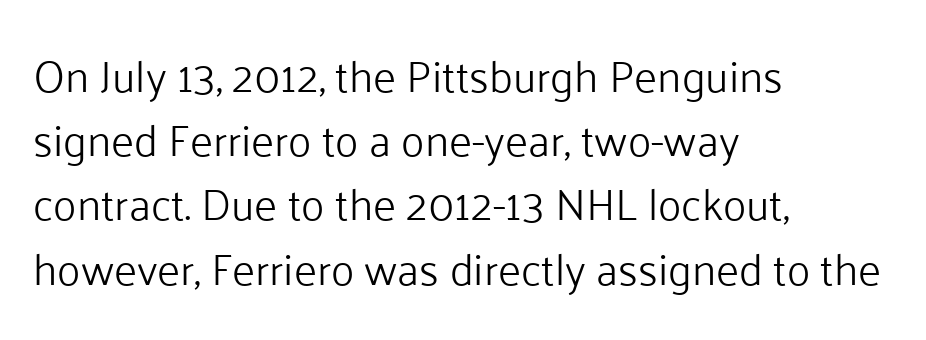
The image shows 44 px light sans-serif type, upright; set left-aligned, normal line spacing (1.46x), normal letter spacing, not underlined; low stroke contrast and a medium x-height.
